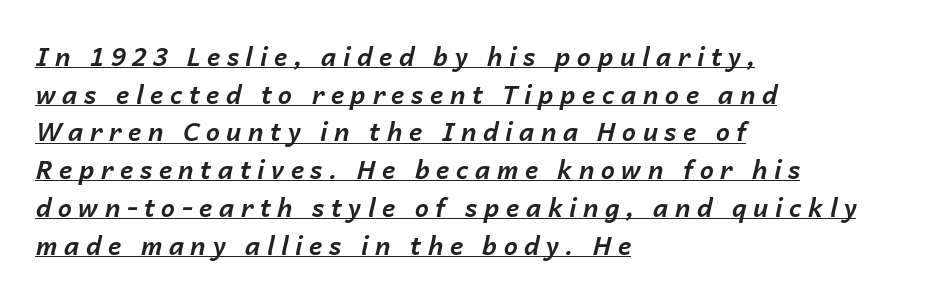
Q: Is the text bold? A: Yes.
Q: Is the text italic (slanted)? A: Yes, it leans right by about 14 degrees.
Q: Is the text underlined? A: Yes.
Q: How is the paragraph aligned? A: Left-aligned.
Q: Is the spacing between letters normal or unusually wide? A: Unusually wide.
Q: Is the spacing between lines tight, normal or loose? A: Normal.
